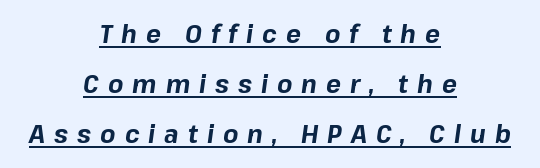
The image shows 25 px bold type, italic (leaning right); set centered, loose line spacing (2.01x), unusually wide letter spacing (+0.36 em), underlined.
